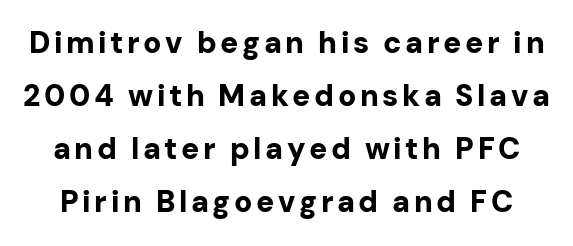
Each row of text sits above clean, open space. Think of a printed novel: that variable character pitch is what you see here. Stroke thickness is high; the sample reads as a true bold. Typographically, this falls in the sans-serif category.
